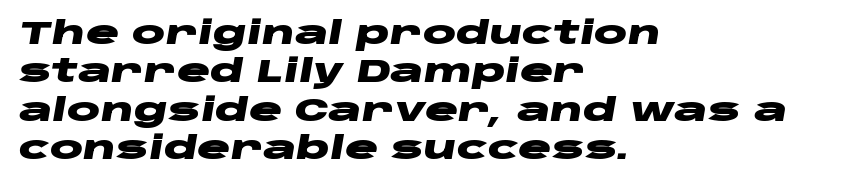
The image shows 31 px heavy, wide type, italic (leaning right); set left-aligned, line spacing 1.24x, normal letter spacing, not underlined; low stroke contrast and a large x-height.
